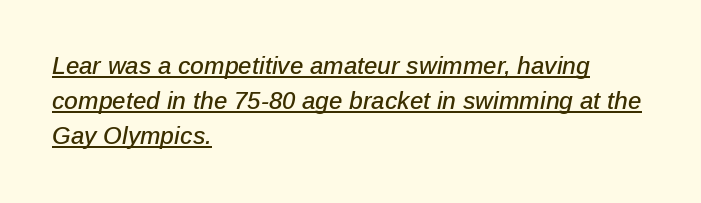
{"italic": "yes", "lean": "right", "slant_degrees": 12, "underline": "yes", "align": "left", "line_spacing": "normal", "line_spacing_ratio": 1.46, "letter_spacing": "normal", "letter_spacing_em": 0.0, "glyph_px": 24}
